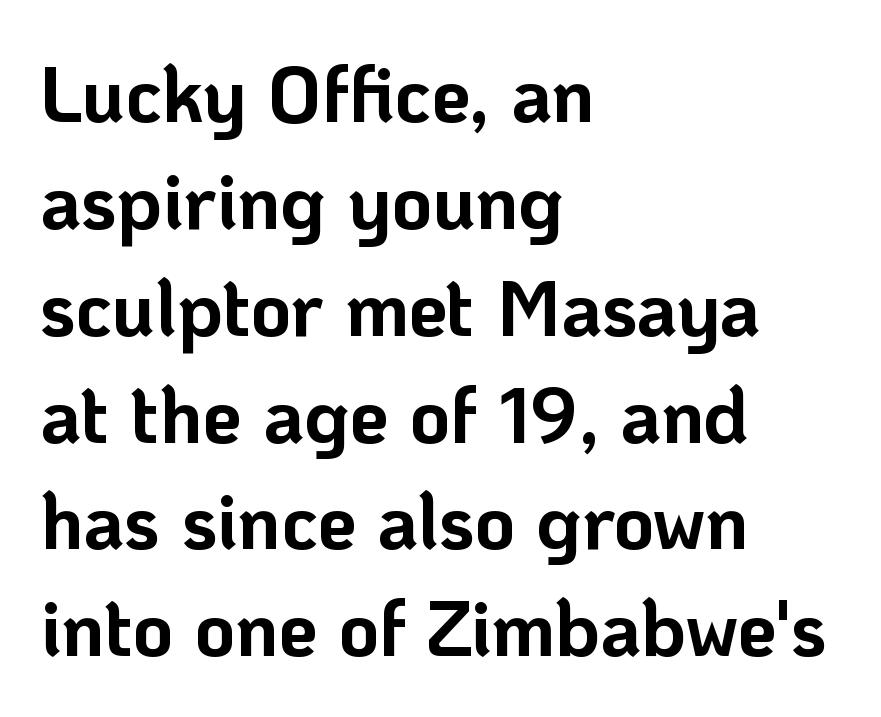
{"serif": "no", "italic": "no", "bold": "yes", "weight": "bold", "width": "normal", "stroke_contrast": "low", "x_height": "medium", "monospaced": "no", "underline": "no", "align": "left", "line_spacing": "normal", "line_spacing_ratio": 1.37, "letter_spacing": "normal", "letter_spacing_em": 0.0, "glyph_px": 78}
